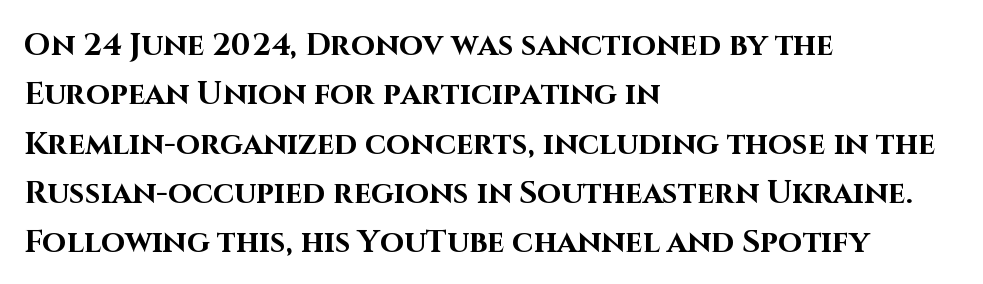
Q: Is the text bold? A: Yes.
Q: Is the text italic (slanted)? A: No, it is upright.
Q: Is the typeface a serif or a sans-serif typeface? A: Sans-serif.
Q: Is the text underlined? A: No.
Q: How is the paragraph aligned? A: Left-aligned.
Q: Is the spacing between letters normal or unusually wide? A: Normal.
Q: Is the spacing between lines tight, normal or loose? A: Normal.
Q: Width (condensed, normal, or wide)? A: Normal.
Q: Stroke contrast? A: High.
Q: x-height? A: Large.
Q: Monospaced? A: No.
